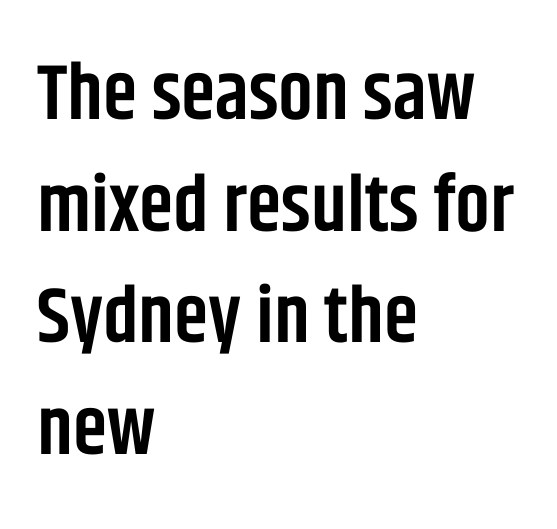
This block has exactly the height ordinary leading produces. Quick note: not italic, upright. Looks like regular typesetting: each glyph gets only the width it needs. The gap between lines stays unmarked. Horizontal alignment here is leftward, the default for most running prose.
